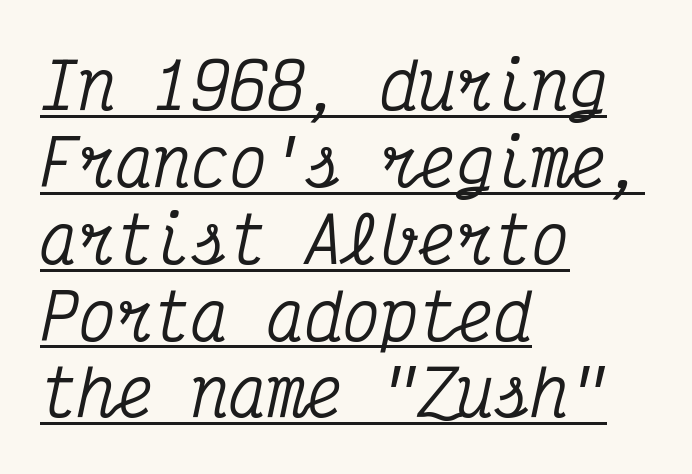
Q: Is the text italic (slanted)? A: Yes, it leans right by about 12 degrees.
Q: Is the typeface a serif or a sans-serif typeface? A: Serif.
Q: Is the text underlined? A: Yes.
Q: How is the paragraph aligned? A: Left-aligned.
Q: Is the spacing between letters normal or unusually wide? A: Normal.
Q: Width (condensed, normal, or wide)? A: Condensed.
Q: Stroke contrast? A: Medium.
Q: x-height? A: Medium.
Q: Monospaced? A: Yes.
